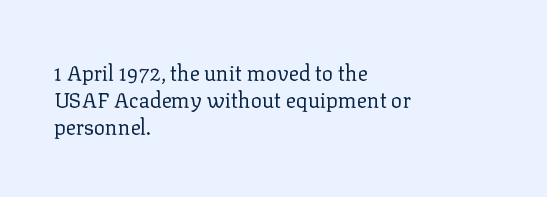
The image shows 21 px text type, upright; set left-aligned, normal line spacing (1.29x), normal letter spacing, not underlined.
